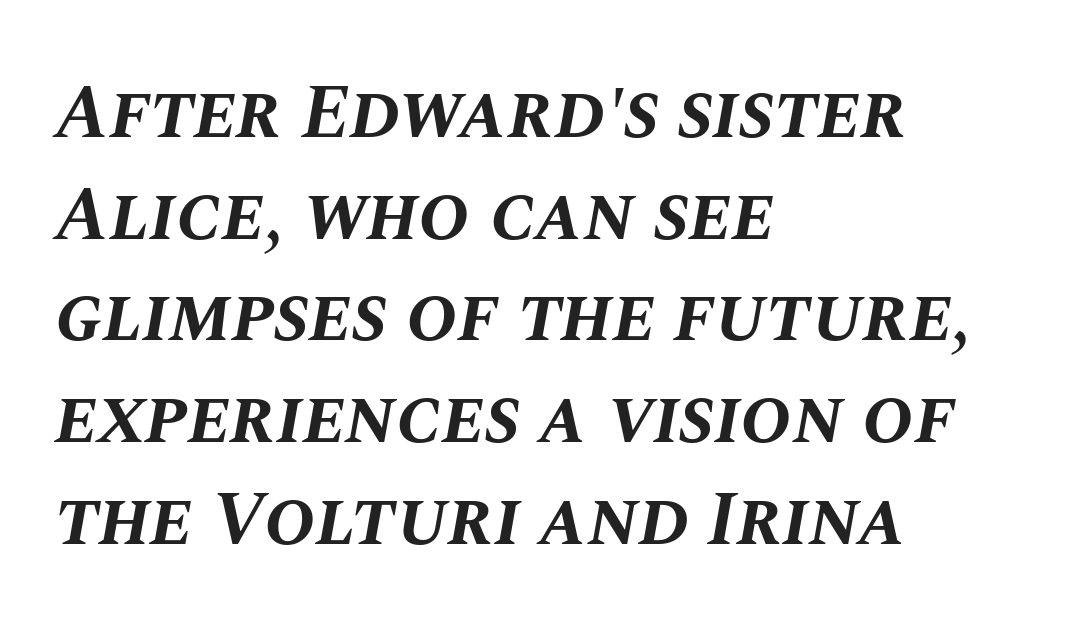
Q: Is the text bold? A: Yes.
Q: Is the text italic (slanted)? A: Yes, it leans right by about 10 degrees.
Q: Is the text underlined? A: No.
Q: How is the paragraph aligned? A: Left-aligned.
Q: Is the spacing between letters normal or unusually wide? A: Normal.
Q: Is the spacing between lines tight, normal or loose? A: Normal.
Q: Width (condensed, normal, or wide)? A: Normal.
Q: Stroke contrast? A: Medium.
Q: x-height? A: Large.
Q: Monospaced? A: No.
